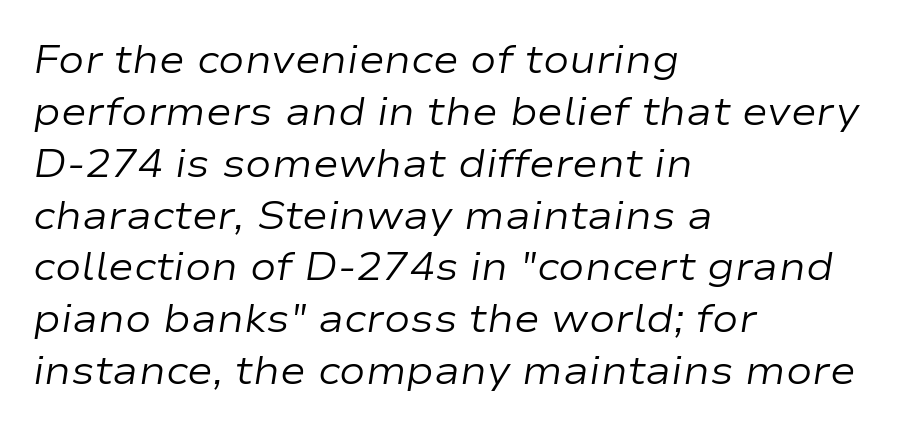
The image shows 39 px regular-weight, wide type, italic (leaning right); set left-aligned, normal line spacing (1.33x), normal letter spacing, not underlined; low stroke contrast and a medium x-height.
